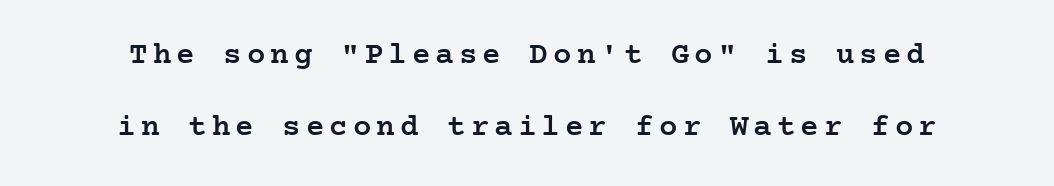
Q: Is the text bold? A: Semi-bold.
Q: Is the text italic (slanted)? A: No, it is upright.
Q: Is the typeface a serif or a sans-serif typeface? A: Serif.
Q: Is the text underlined? A: No.
Q: How is the paragraph aligned? A: Centered.
Q: Is the spacing between lines tight, normal or loose? A: Loose.
Q: Width (condensed, normal, or wide)? A: Normal.
Q: Stroke contrast? A: Low.
Q: x-height? A: Medium.
